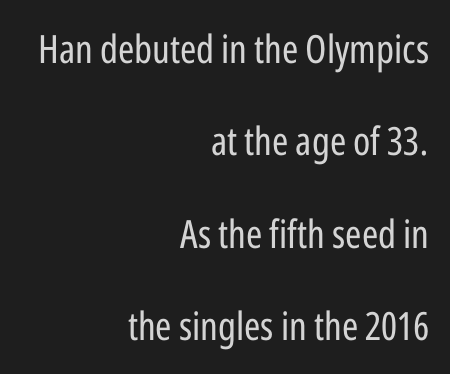
No letter is thick-stroked: the sample isn't bold. The type family on display is of the sans-serif kind. The specimen omits any rule beneath the text block's lines. Posture: upright roman. Inter-character spacing is left at the font's built-in metrics. Think of a printed novel: that variable character pitch is what you see here.
